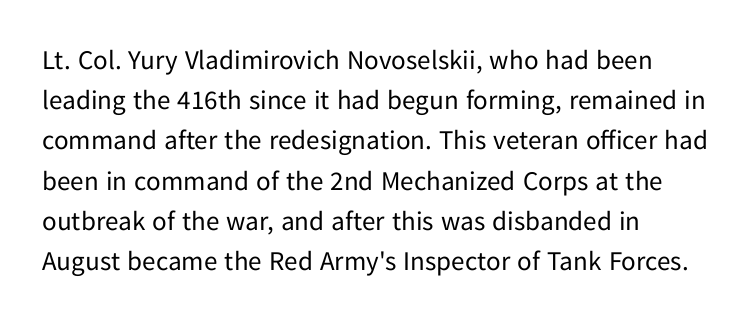
The paragraph shown leans on its left margin. Has an underline been added? It has not. The font's upright variant was chosen for this text. The cut favours lightness, reaching ordinary text weight at its darkest.
